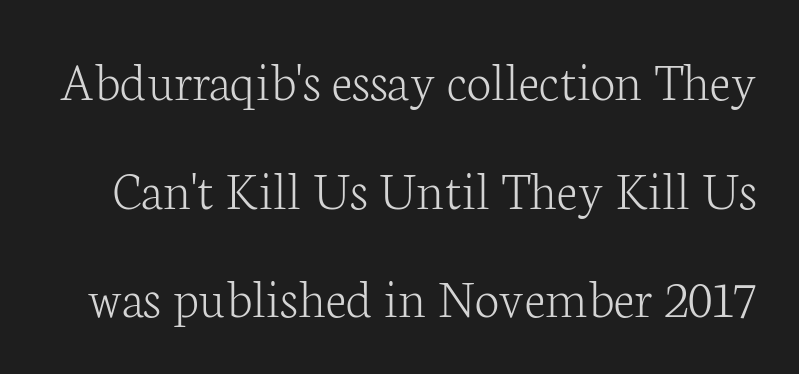
{"serif": "yes", "italic": "no", "bold": "no", "weight": "light", "width": "normal", "stroke_contrast": "low", "x_height": "medium", "monospaced": "no", "underline": "no", "line_spacing": "loose", "line_spacing_ratio": 1.94, "letter_spacing": "normal", "letter_spacing_em": 0.0, "glyph_px": 56}
